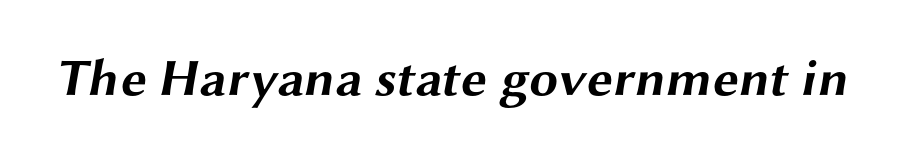
Q: Is the text bold? A: Yes.
Q: Is the typeface a serif or a sans-serif typeface? A: Sans-serif.
Q: Is the text underlined? A: No.
Q: Is the spacing between letters normal or unusually wide? A: Normal.
Q: Width (condensed, normal, or wide)? A: Wide.
Q: Stroke contrast? A: Medium.
Q: x-height? A: Medium.
Q: Monospaced? A: No.
